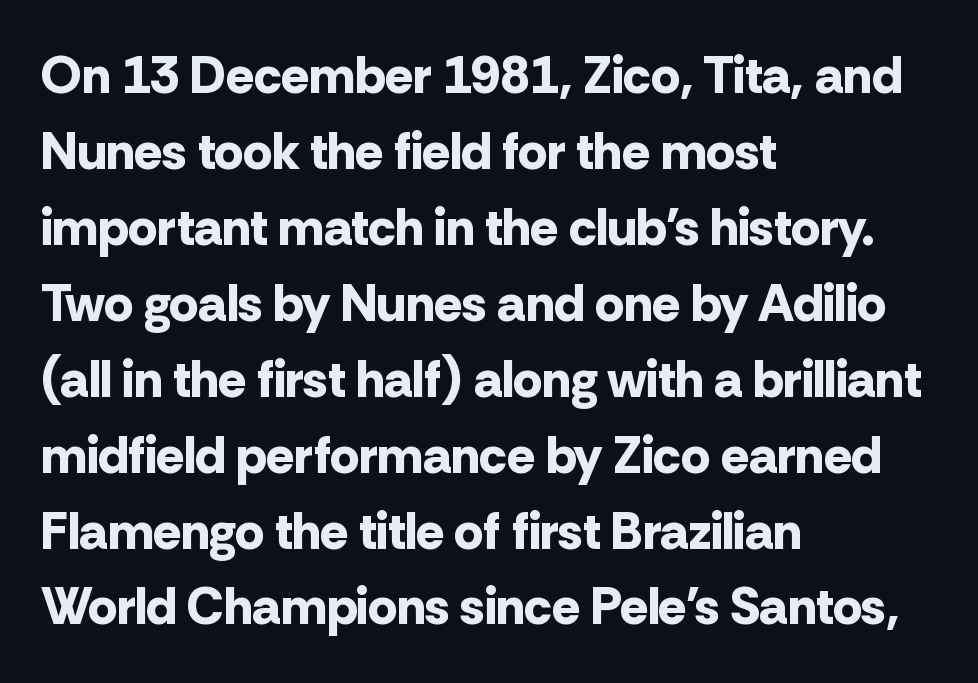
Q: Is the text bold? A: Yes.
Q: Is the text italic (slanted)? A: No, it is upright.
Q: Is the typeface a serif or a sans-serif typeface? A: Sans-serif.
Q: Is the text underlined? A: No.
Q: How is the paragraph aligned? A: Left-aligned.
Q: Is the spacing between letters normal or unusually wide? A: Normal.
Q: Is the spacing between lines tight, normal or loose? A: Normal.
Q: Width (condensed, normal, or wide)? A: Normal.
Q: Stroke contrast? A: Low.
Q: x-height? A: Medium.
Q: Monospaced? A: No.
